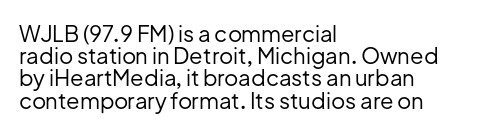
Q: Is the text bold? A: No.
Q: Is the text italic (slanted)? A: No, it is upright.
Q: Is the text underlined? A: No.
Q: How is the paragraph aligned? A: Left-aligned.
Q: Is the spacing between letters normal or unusually wide? A: Normal.
Q: Is the spacing between lines tight, normal or loose? A: Tight.
